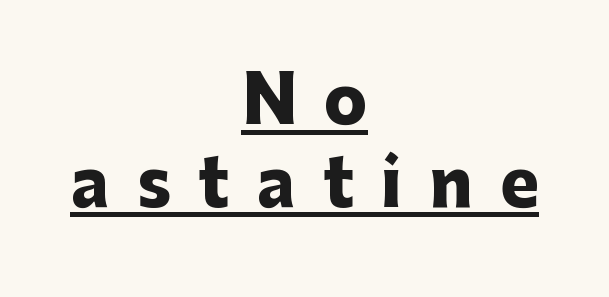
The rendering uses a moderate line-height, typical for paragraphs. When letters stand straight like this, we call the style roman or upright. You can tell from the bare stems that sans-serif type was used. Loose tracking; the words dissolve into strings of separated letters. The paragraph has two soft edges and a firm central axis. As a designer I'd log this as weight 700, bold.
